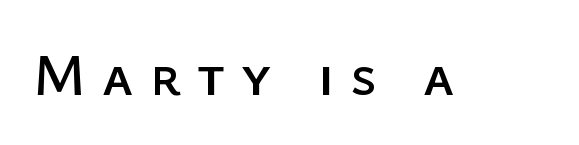
Q: Is the text italic (slanted)? A: No, it is upright.
Q: Is the typeface a serif or a sans-serif typeface? A: Sans-serif.
Q: Is the text underlined? A: No.
Q: Is the spacing between letters normal or unusually wide? A: Unusually wide.
Q: Width (condensed, normal, or wide)? A: Normal.
Q: Stroke contrast? A: Low.
Q: x-height? A: Medium.
Q: Monospaced? A: No.
